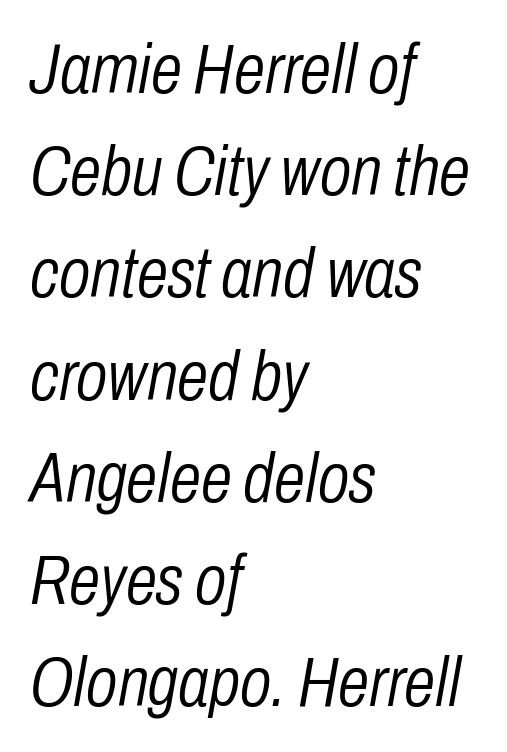
The gap between lines stays unmarked. The passage shown is typed in a proportional face where columns would drift. Visually the block forms a straight wall on the left and a jagged coastline on the right. A light-to-regular cut is what we see here. Students, observe: this is what conventionally led text looks like.
